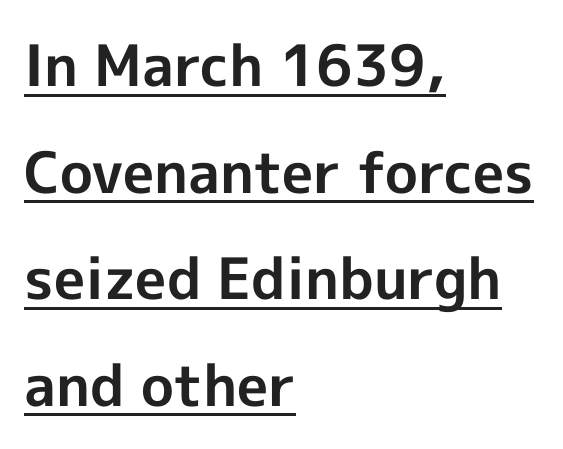
The image shows 57 px bold sans-serif type, upright; set left-aligned, line spacing 1.87x, normal letter spacing, underlined; a medium x-height.
